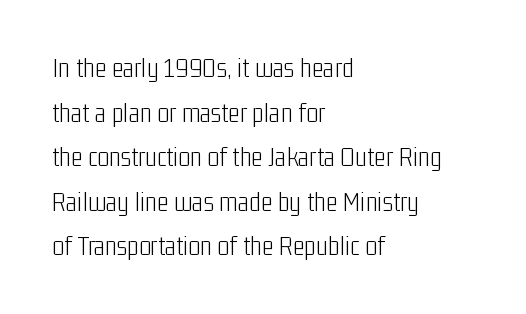
The image shows 28 px light, condensed sans-serif type, upright; set left-aligned, normal line spacing (1.59x), normal letter spacing, not underlined; low stroke contrast and a medium x-height.
